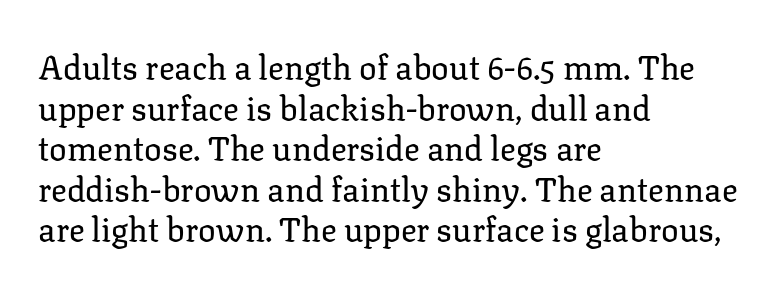
Q: Is the text bold? A: No.
Q: Is the text italic (slanted)? A: No, it is upright.
Q: Is the typeface a serif or a sans-serif typeface? A: Serif.
Q: Is the text underlined? A: No.
Q: How is the paragraph aligned? A: Left-aligned.
Q: Is the spacing between letters normal or unusually wide? A: Normal.
Q: Width (condensed, normal, or wide)? A: Normal.
Q: Stroke contrast? A: Low.
Q: x-height? A: Medium.
Q: Monospaced? A: No.
